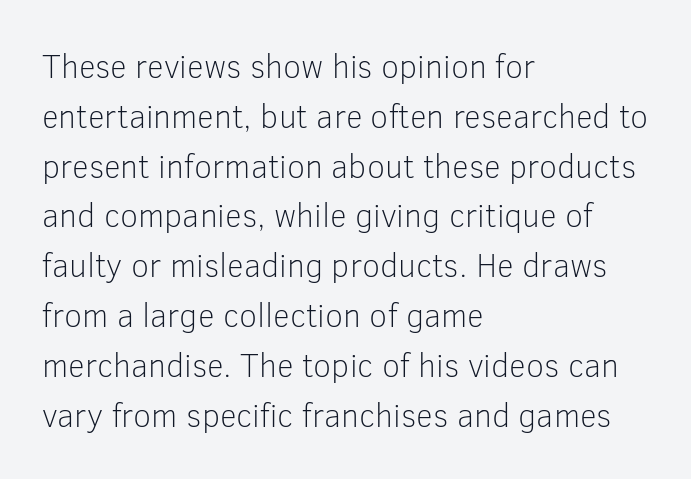
Just letters on the line, the space beneath them empty. Left-aligned paragraph, ragged on the right. No italicization has been applied; the sample stays upright. This sample uses a sans-serif face. Heaviness? Minimal to ordinary, like unemphasized prose.
